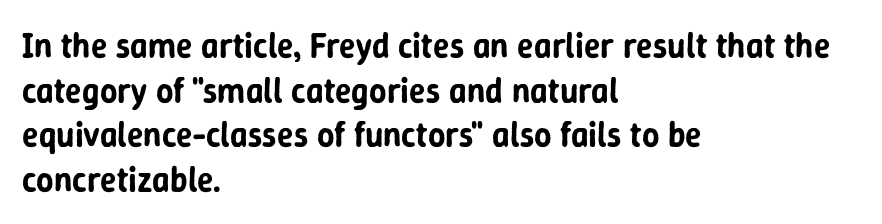
The image shows 34 px sans-serif type, upright; set left-aligned, normal line spacing (1.31x), normal letter spacing, not underlined; low stroke contrast and a medium x-height.
